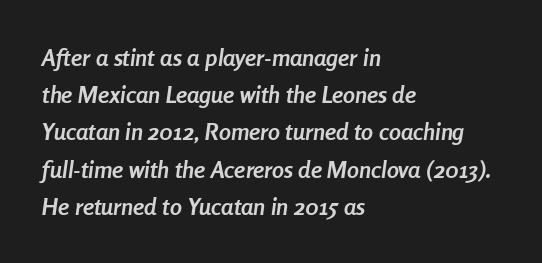
The rendering applies a slant to the glyphs. On the weight axis this lands at bold, roughly 700. Look at the tracking — it's just the regular setting, nothing added. Leading matches the norm, producing a regular column. Visually the block forms a straight wall on the left and a jagged coastline on the right. Underline: absent.
